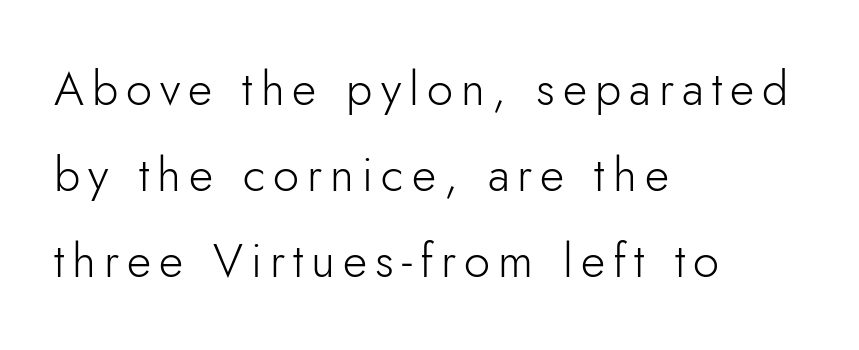
{"serif": "no", "italic": "no", "bold": "no", "weight": "light", "width": "normal", "stroke_contrast": "low", "x_height": "small", "monospaced": "no", "underline": "no", "align": "left", "line_spacing_ratio": 1.83, "glyph_px": 47}
